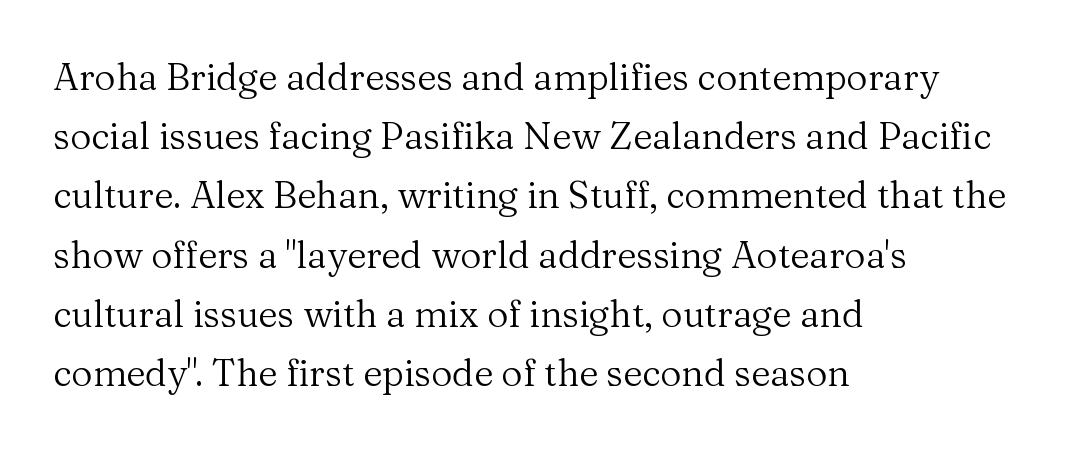
Q: Is the text bold? A: No.
Q: Is the text italic (slanted)? A: No, it is upright.
Q: Is the typeface a serif or a sans-serif typeface? A: Serif.
Q: Is the text underlined? A: No.
Q: How is the paragraph aligned? A: Left-aligned.
Q: Is the spacing between letters normal or unusually wide? A: Normal.
Q: Is the spacing between lines tight, normal or loose? A: Normal.
Q: Width (condensed, normal, or wide)? A: Normal.
Q: Stroke contrast? A: Medium.
Q: x-height? A: Medium.
Q: Monospaced? A: No.
